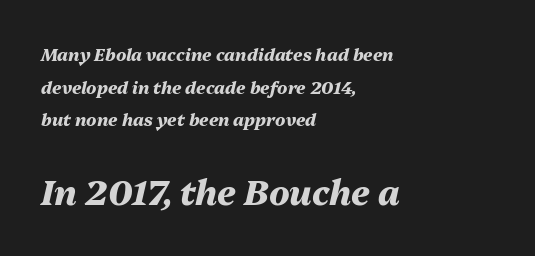
Is the letter spacing exaggerated? No — it looks like the ordinary default. Heft: maximum for text — a bold. Note: smaller setting up top, larger setting below. Airy leading. The ragged edge is on the right, which tells us the setting is flush left. Emphasis-style slanted type is in use.
